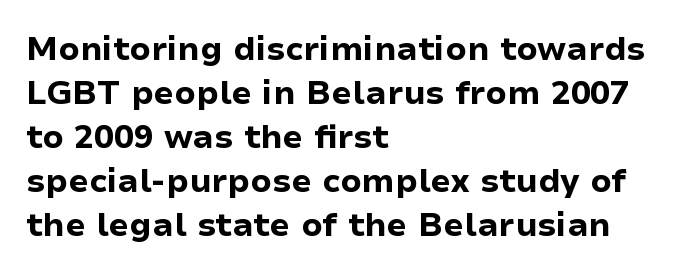
The image shows 33 px bold sans-serif type, upright; set left-aligned, normal line spacing (1.33x), normal letter spacing, not underlined; low stroke contrast and a medium x-height.
